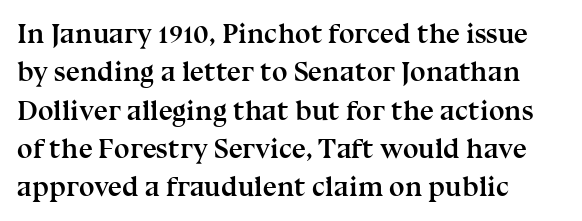
The image shows 28 px semibold serif type, upright; set left-aligned, normal line spacing (1.37x), normal letter spacing, not underlined; medium stroke contrast and a medium x-height.
